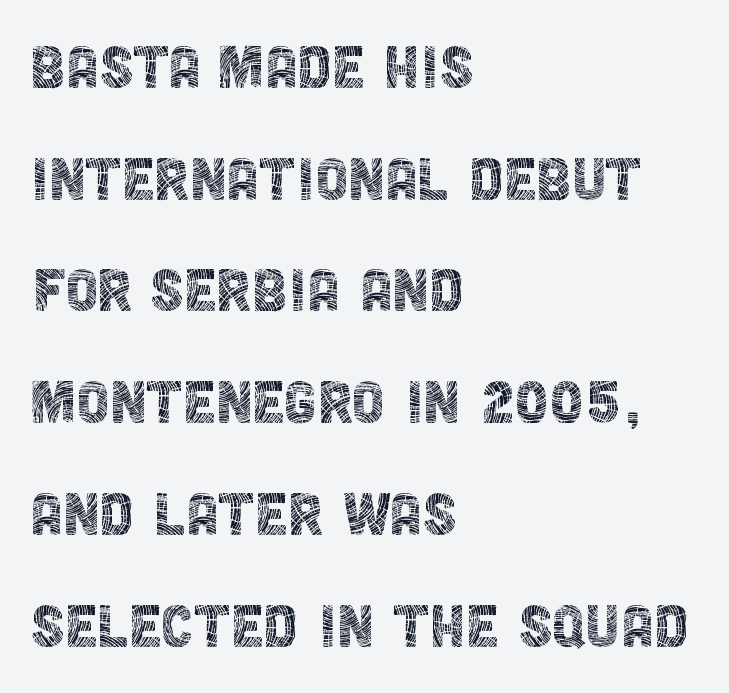
One-word summary of the alignment: left. The lines sit at an ordinary, default distance from one another. The glyphs are unaccompanied by any horizontal stroke below them. Font category for this specimen: sans-serif. Counters stay open thanks to moderate or lighter strokes.
